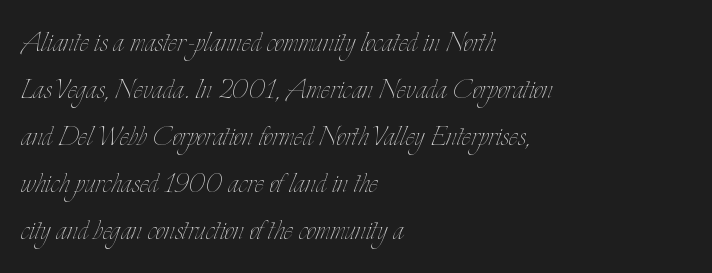
Q: Is the text bold? A: No.
Q: Is the text italic (slanted)? A: Yes.
Q: Is the text underlined? A: No.
Q: How is the paragraph aligned? A: Left-aligned.
Q: Is the spacing between letters normal or unusually wide? A: Normal.
Q: Is the spacing between lines tight, normal or loose? A: Normal.
Q: Width (condensed, normal, or wide)? A: Condensed.
Q: Stroke contrast? A: Low.
Q: x-height? A: Small.
Q: Monospaced? A: No.
